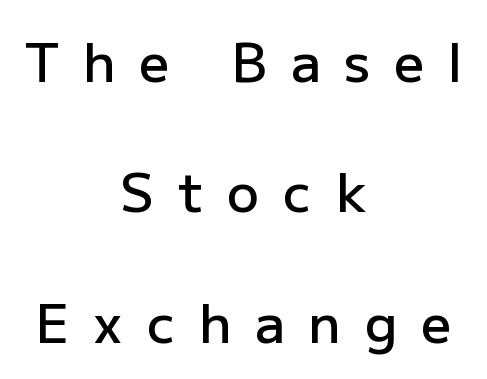
{"serif": "no", "italic": "no", "bold": "semi", "weight": "semibold", "width": "normal", "stroke_contrast": "low", "x_height": "medium", "monospaced": "no", "underline": "no", "align": "center", "line_spacing": "loose", "line_spacing_ratio": 2.46, "letter_spacing": "wide", "letter_spacing_em": 0.45, "glyph_px": 53}
